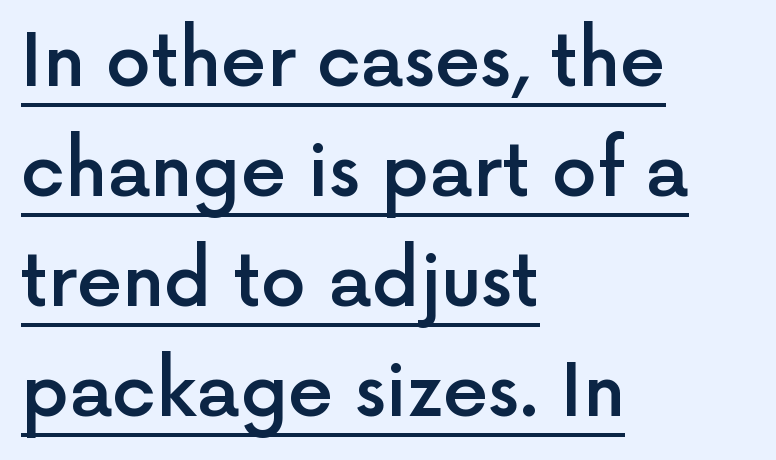
The image shows 72 px semibold sans-serif type, upright; set left-aligned, normal line spacing (1.53x), normal letter spacing, underlined; a medium x-height.
